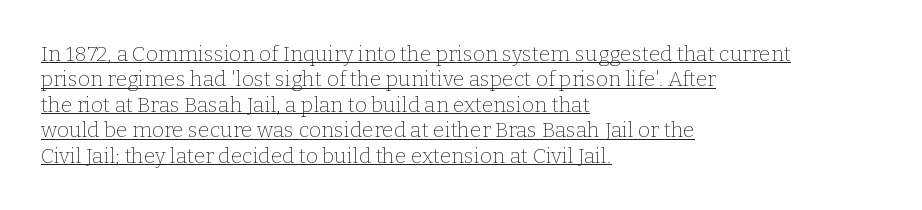
This is the regular roman posture of the typeface. Weight: in the light-to-regular range. Where is the straight margin? On the left. This is underlined copy, the kind a proofreader might mark for attention. The letters sit at their default tracking, neither squeezed nor spread.
